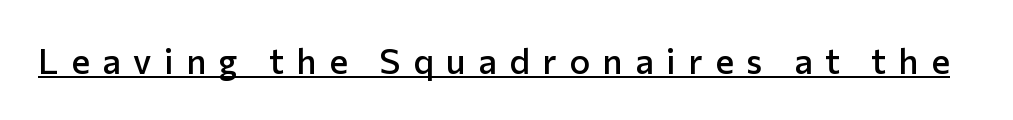
{"serif": "no", "italic": "no", "bold": "semi", "weight": "semibold", "width": "normal", "stroke_contrast": "low", "x_height": "medium", "monospaced": "no", "underline": "yes", "letter_spacing": "wide", "letter_spacing_em": 0.36, "glyph_px": 35}
